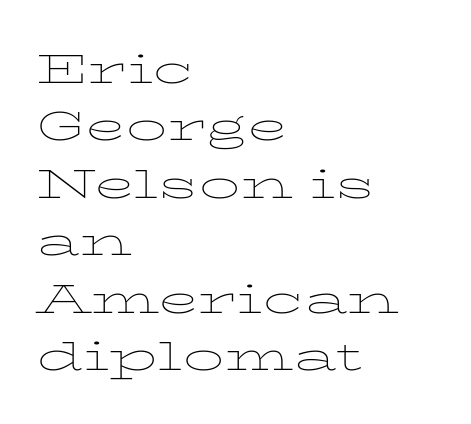
A typesetter would call this proportional, since set widths differ per character. No letter is thick-stroked: the sample isn't bold. Honestly, the row spacing looks completely unremarkable. Observe the ordinary spacing: letters are neighbours, not strangers.
